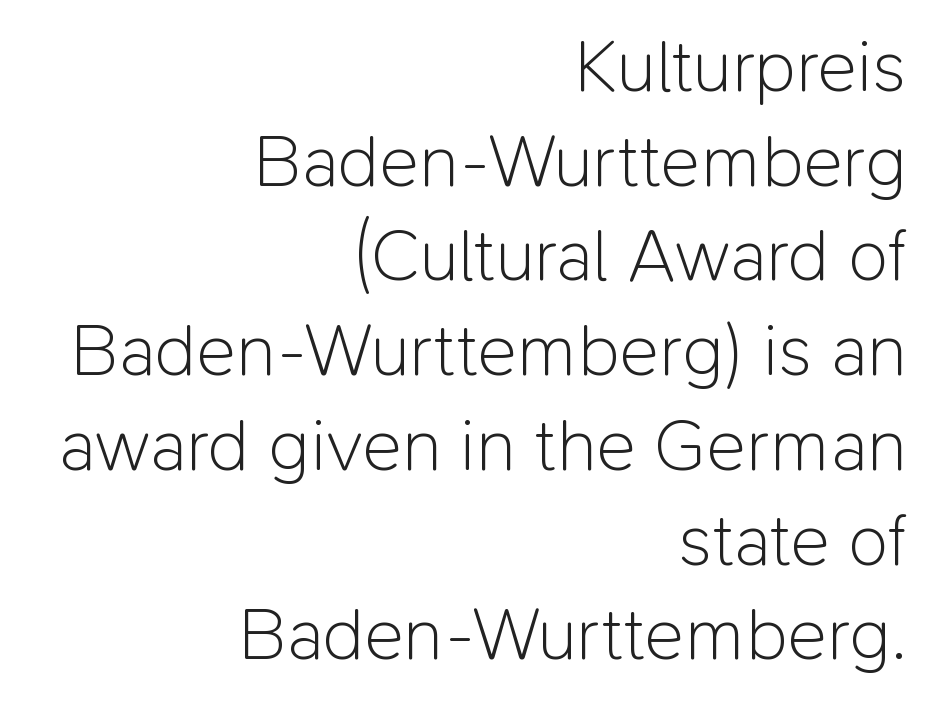
{"serif": "no", "italic": "no", "bold": "no", "weight": "light", "width": "normal", "stroke_contrast": "low", "x_height": "medium", "monospaced": "no", "underline": "no", "align": "right", "line_spacing": "normal", "line_spacing_ratio": 1.28, "letter_spacing": "normal", "letter_spacing_em": 0.0, "glyph_px": 74}
